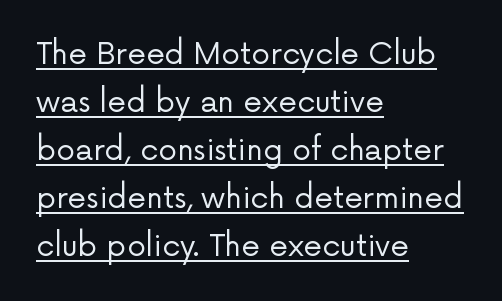
A typesetter would call this proportional, since set widths differ per character. Stems and bowls with no extra thickness — not bold. The face used here appears with an underline applied. Glyph-to-glyph distance matches everyday printed text. Does the type have serifs? No, each stem ends abruptly. Horizontal alignment here is leftward, the default for most running prose.
